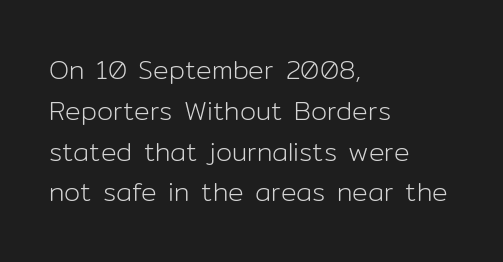
Q: Is the text bold? A: No.
Q: Is the text italic (slanted)? A: No, it is upright.
Q: Is the text underlined? A: No.
Q: How is the paragraph aligned? A: Left-aligned.
Q: Is the spacing between letters normal or unusually wide? A: Normal.
Q: Is the spacing between lines tight, normal or loose? A: Normal.
